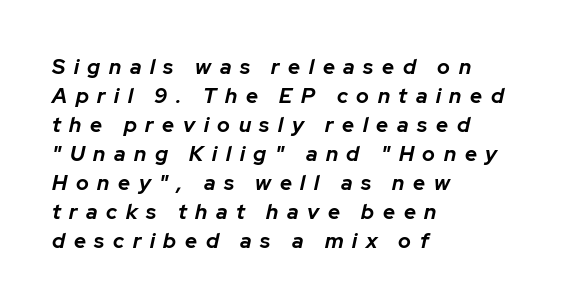
The image shows 21 px bold type, italic (leaning right); set left-aligned, normal line spacing (1.38x), unusually wide letter spacing (+0.41 em), not underlined.
